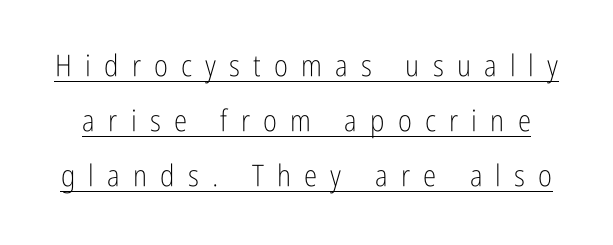
The image shows 30 px light, condensed sans-serif type, upright; set line spacing 1.84x, unusually wide letter spacing (+0.44 em), underlined; low stroke contrast and a medium x-height.
